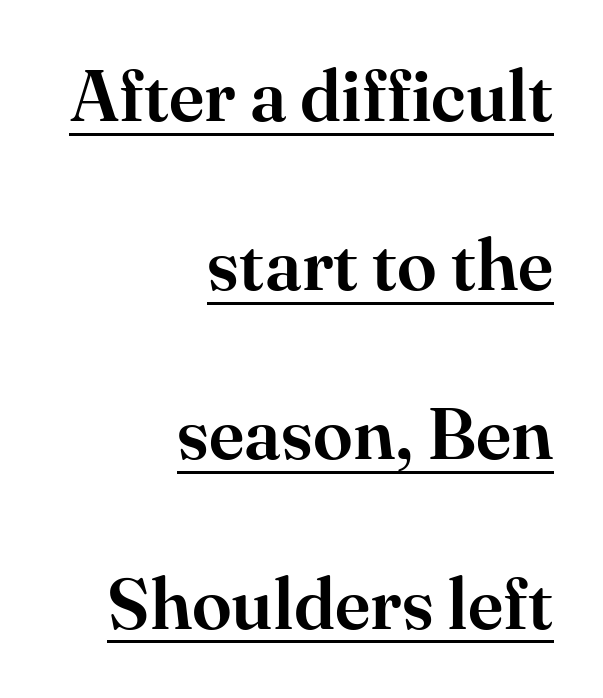
{"serif": "yes", "italic": "no", "width": "normal", "stroke_contrast": "high", "x_height": "small", "monospaced": "no", "underline": "yes", "align": "right", "line_spacing": "loose", "line_spacing_ratio": 2.35, "letter_spacing": "normal", "letter_spacing_em": 0.0, "glyph_px": 72}
